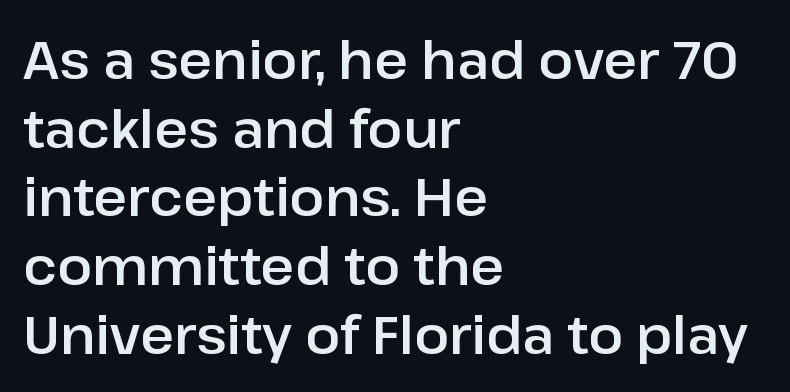
{"serif": "no", "italic": "no", "width": "normal", "stroke_contrast": "low", "x_height": "medium", "monospaced": "no", "underline": "no", "align": "left", "line_spacing": "normal", "line_spacing_ratio": 1.32, "letter_spacing": "normal", "letter_spacing_em": 0.0, "glyph_px": 52}
